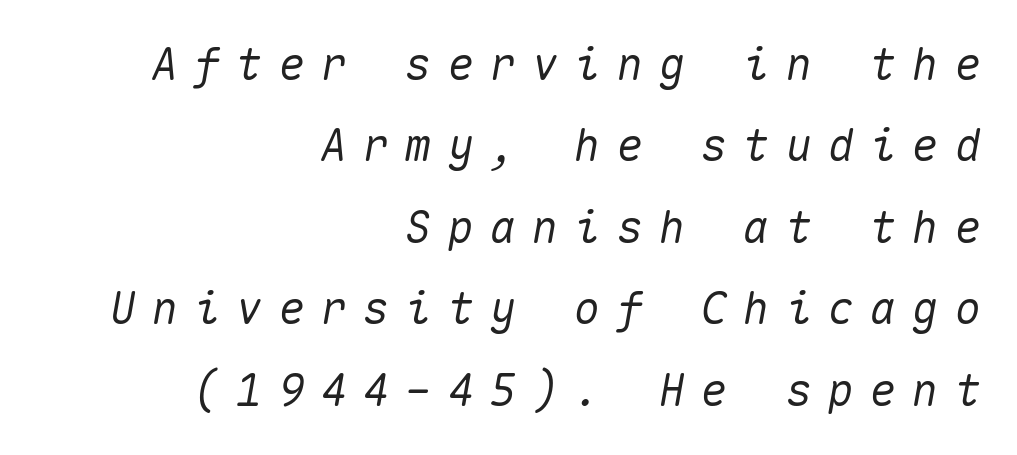
{"italic": "yes", "lean": "right", "slant_degrees": 10, "width": "normal", "stroke_contrast": "medium", "x_height": "medium", "monospaced": "yes", "underline": "no", "align": "right", "line_spacing_ratio": 1.85, "letter_spacing": "wide", "letter_spacing_em": 0.36, "glyph_px": 44}
